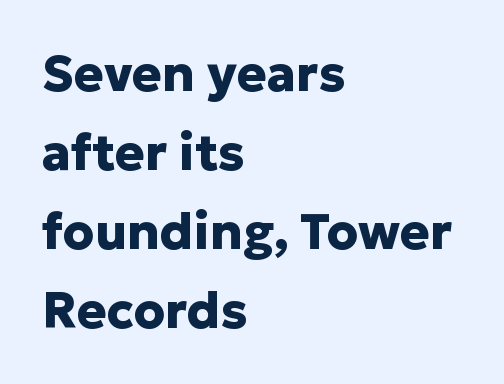
{"serif": "no", "italic": "no", "bold": "yes", "weight": "heavy", "width": "normal", "stroke_contrast": "low", "x_height": "medium", "monospaced": "no", "underline": "no", "align": "left", "line_spacing": "normal", "line_spacing_ratio": 1.58, "letter_spacing": "normal", "letter_spacing_em": 0.0, "glyph_px": 50}
